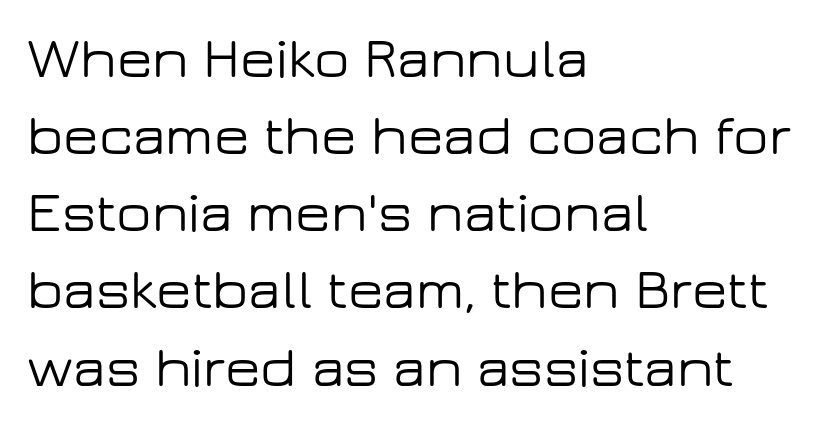
{"serif": "no", "italic": "no", "width": "wide", "stroke_contrast": "low", "x_height": "medium", "monospaced": "no", "underline": "no", "align": "left", "line_spacing": "normal", "line_spacing_ratio": 1.33, "letter_spacing": "normal", "letter_spacing_em": 0.0, "glyph_px": 58}
